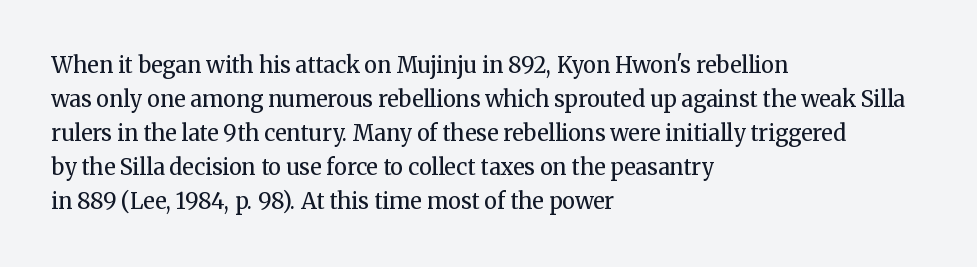
The image shows 22 px text type, upright; set left-aligned, normal line spacing (1.55x), normal letter spacing, not underlined.
